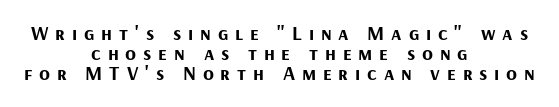
Is the type bold? Yes — the strokes are clearly thick and heavy. Leading is clearly below the norm, producing a dense column. A typesetter would call this heavily tracked-out type. The string is rendered with underlining switched off. The text block is weighted toward neither margin, spreading evenly from the middle.
